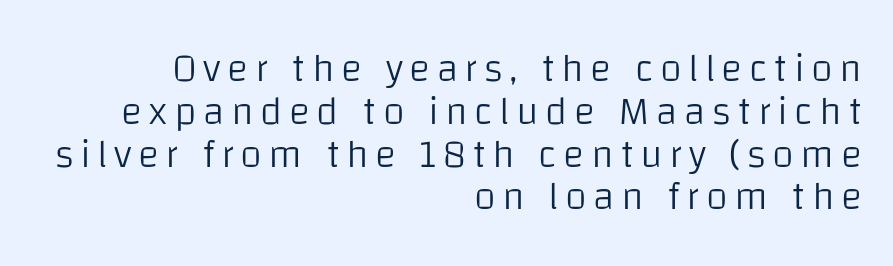
The image shows 40 px light sans-serif type, upright; set right-aligned, tight line spacing (1.07x), not underlined; low stroke contrast and a large x-height.
